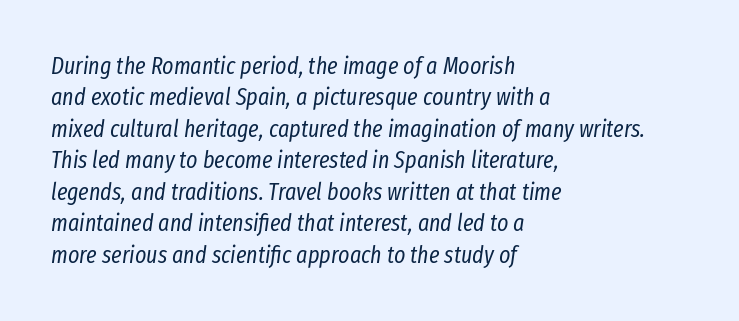
{"italic": "yes", "lean": "right", "slant_degrees": 8, "bold": "no", "underline": "no", "align": "left", "line_spacing": "normal", "line_spacing_ratio": 1.31, "letter_spacing": "normal", "letter_spacing_em": 0.0, "glyph_px": 24}
